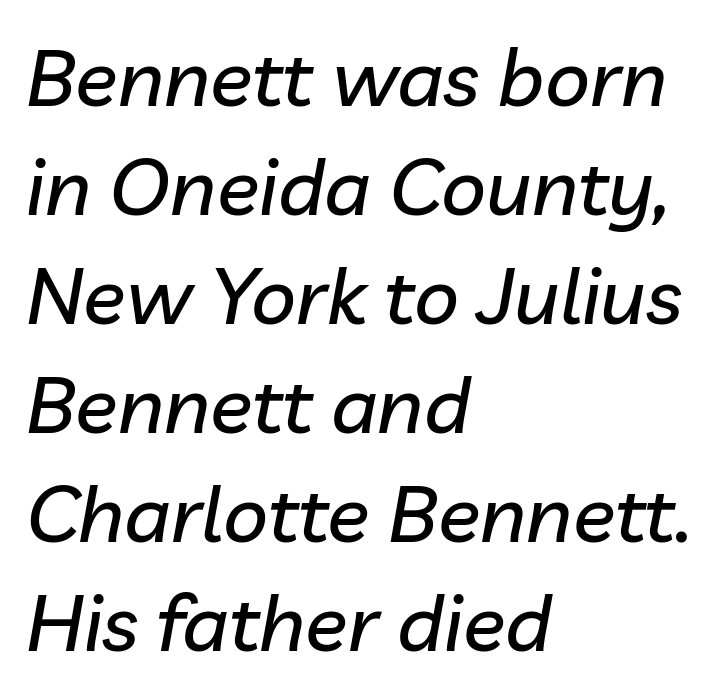
The image shows 79 px text type, italic (leaning right); set left-aligned, normal line spacing (1.38x), normal letter spacing, not underlined; low stroke contrast and a medium x-height.
